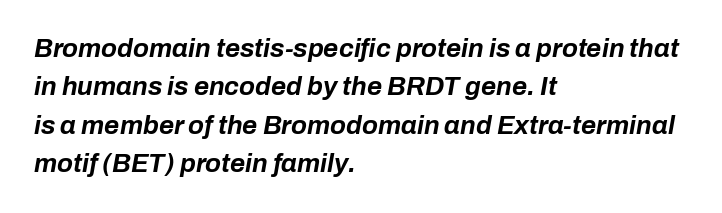
Q: Is the text bold? A: Yes.
Q: Is the text italic (slanted)? A: Yes, it leans right by about 10 degrees.
Q: Is the text underlined? A: No.
Q: How is the paragraph aligned? A: Left-aligned.
Q: Is the spacing between letters normal or unusually wide? A: Normal.
Q: Is the spacing between lines tight, normal or loose? A: Normal.
